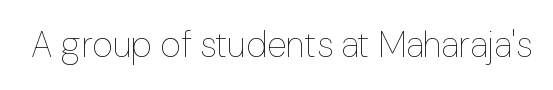
Quick note: underline off. This sample uses an upright cut, with every glyph sitting square on the baseline. Students, note that the glyphs here touch the page at normal intervals. The letters advance in unequal steps, a hallmark of proportional type. Stroke mass is kept to a normal reading level or below.
